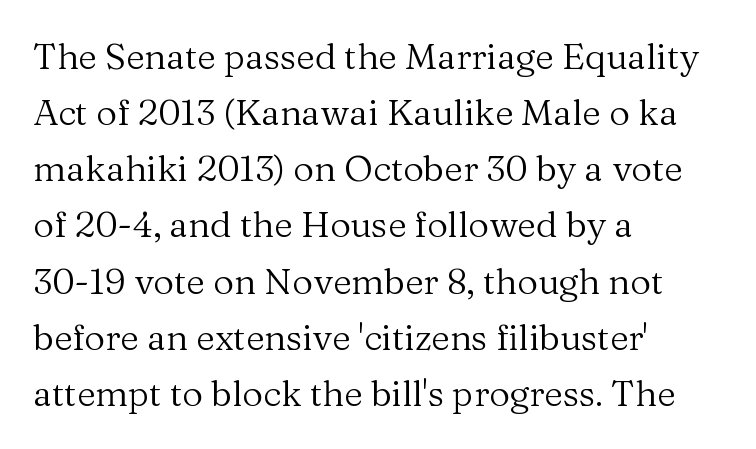
Q: Is the text bold? A: No.
Q: Is the text italic (slanted)? A: No, it is upright.
Q: Is the typeface a serif or a sans-serif typeface? A: Serif.
Q: Is the text underlined? A: No.
Q: How is the paragraph aligned? A: Left-aligned.
Q: Is the spacing between letters normal or unusually wide? A: Normal.
Q: Is the spacing between lines tight, normal or loose? A: Normal.
Q: Width (condensed, normal, or wide)? A: Normal.
Q: Stroke contrast? A: Medium.
Q: x-height? A: Medium.
Q: Monospaced? A: No.
